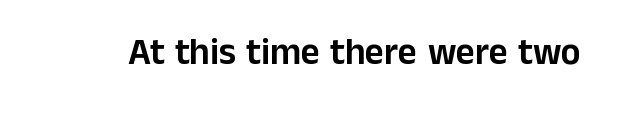
{"serif": "no", "italic": "no", "width": "normal", "stroke_contrast": "low", "x_height": "medium", "monospaced": "no", "underline": "no", "letter_spacing": "normal", "letter_spacing_em": 0.0, "glyph_px": 37}
